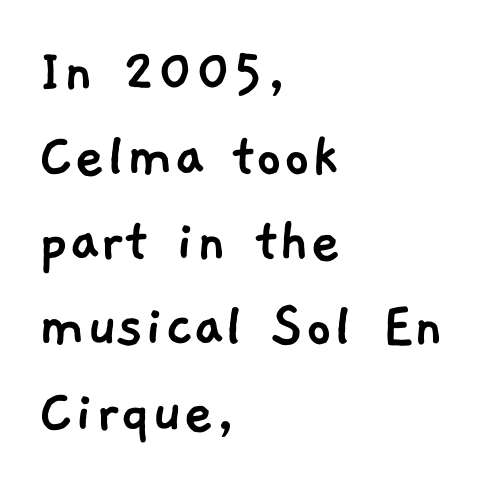
Q: Is the typeface a serif or a sans-serif typeface? A: Sans-serif.
Q: Is the text underlined? A: No.
Q: How is the paragraph aligned? A: Left-aligned.
Q: Is the spacing between letters normal or unusually wide? A: Normal.
Q: Is the spacing between lines tight, normal or loose? A: Normal.
Q: Width (condensed, normal, or wide)? A: Normal.
Q: Stroke contrast? A: Low.
Q: x-height? A: Medium.
Q: Monospaced? A: No.
